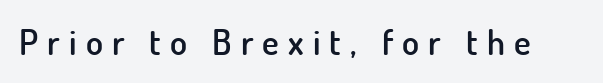
The words here are not underlined. Are there feet on the stems? There aren't — it's a sans. Strokes here are thickened, but only to semibold level. Ordinary non-slanted type is in use. This sample uses expanded letter spacing, leaving extra air between glyphs.
